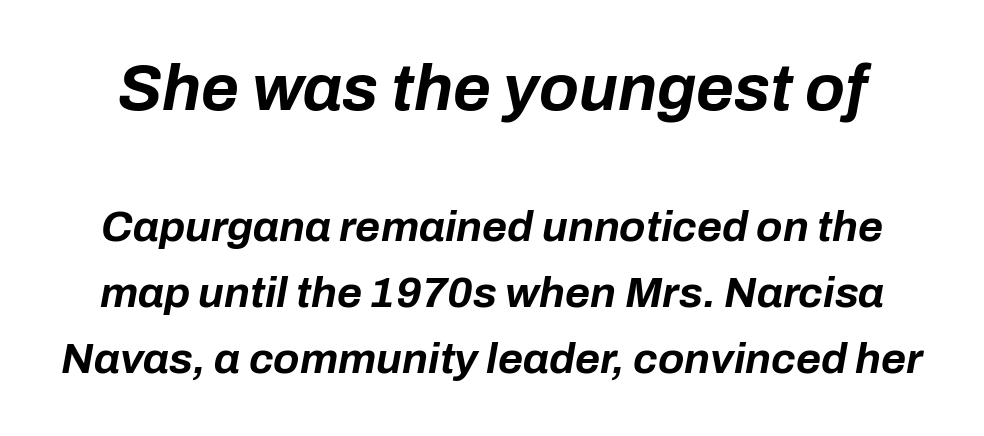
{"italic": "yes", "lean": "right", "slant_degrees": 10, "bold": "yes", "weight": "bold", "width": "normal", "stroke_contrast": "low", "x_height": "medium", "monospaced": "no", "underline": "no", "line_spacing": "normal", "line_spacing_ratio": 1.53, "letter_spacing": "normal", "letter_spacing_em": 0.0, "larger_block": "first", "size_ratio": 1.51, "glyph_px": 65}
